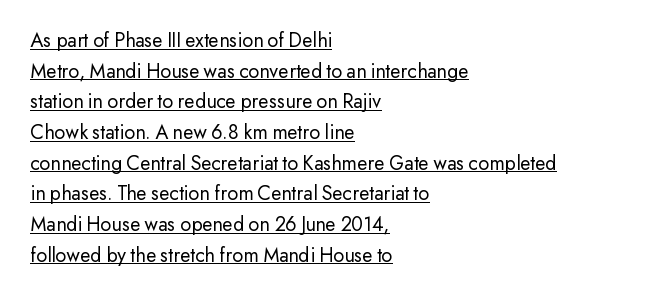
The image shows 21 px text type, upright; set left-aligned, normal line spacing (1.46x), normal letter spacing, underlined.
